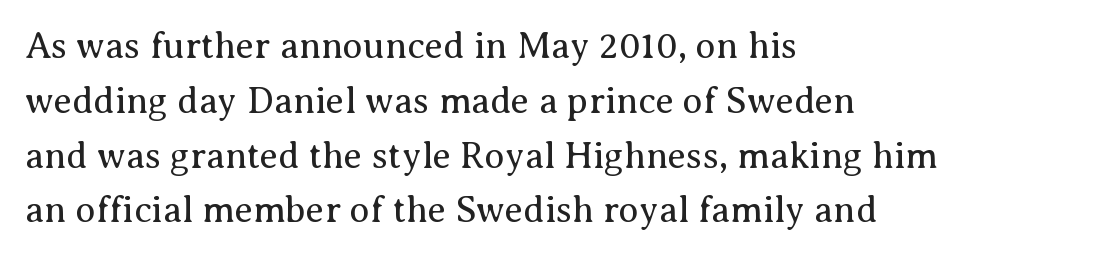
In terms of posture, this sample is upright. Honestly, the row spacing looks completely unremarkable. The words here are not underlined. Check where the strokes stop: tiny serifs finish them off.
